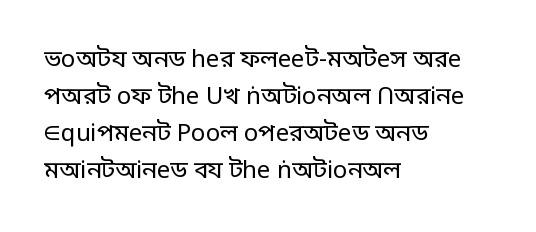
The image shows 24 px text type, upright; set left-aligned, normal line spacing (1.54x), normal letter spacing, not underlined.
